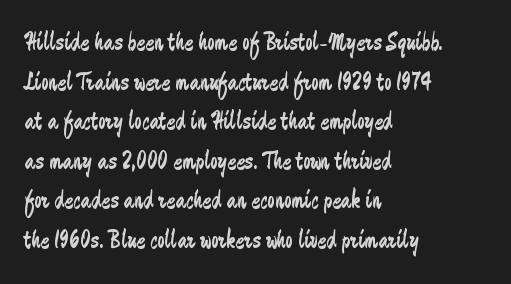
{"bold": "no", "underline": "no", "align": "left", "line_spacing": "normal", "line_spacing_ratio": 1.52, "letter_spacing": "normal", "letter_spacing_em": 0.0, "glyph_px": 26}
